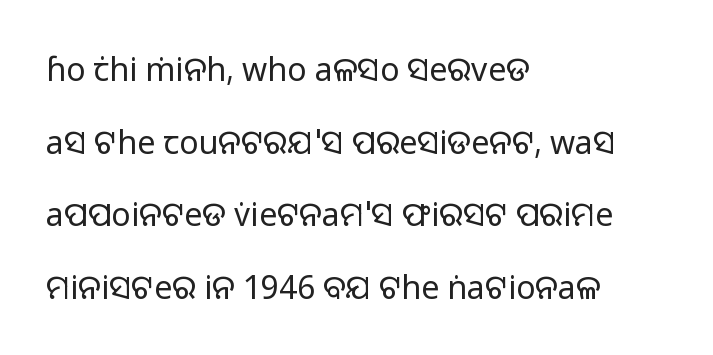
Q: Is the text bold? A: No.
Q: Is the text italic (slanted)? A: No, it is upright.
Q: Is the typeface a serif or a sans-serif typeface? A: Sans-serif.
Q: Is the text underlined? A: No.
Q: How is the paragraph aligned? A: Left-aligned.
Q: Is the spacing between letters normal or unusually wide? A: Normal.
Q: Is the spacing between lines tight, normal or loose? A: Loose.
Q: Width (condensed, normal, or wide)? A: Normal.
Q: Stroke contrast? A: Low.
Q: x-height? A: Medium.
Q: Monospaced? A: No.
